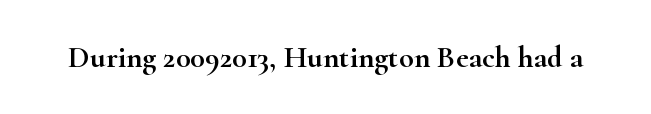
Q: Is the text italic (slanted)? A: No, it is upright.
Q: Is the typeface a serif or a sans-serif typeface? A: Serif.
Q: Is the text underlined? A: No.
Q: Is the spacing between letters normal or unusually wide? A: Normal.
Q: Width (condensed, normal, or wide)? A: Wide.
Q: Stroke contrast? A: High.
Q: x-height? A: Small.
Q: Monospaced? A: No.
